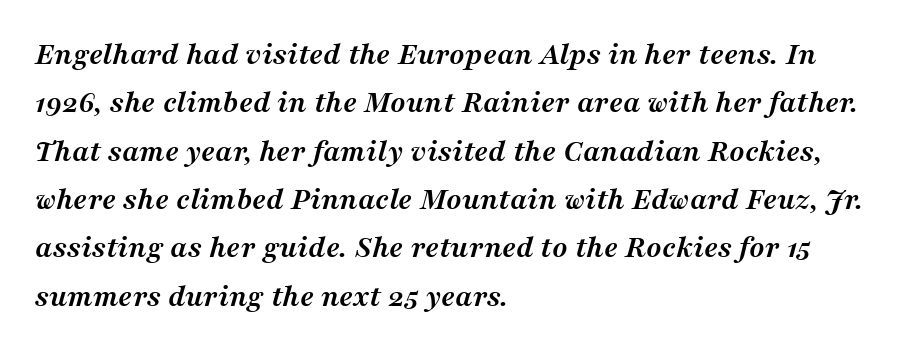
Q: Is the text bold? A: Yes.
Q: Is the text italic (slanted)? A: Yes, it leans right by about 16 degrees.
Q: Is the typeface a serif or a sans-serif typeface? A: Serif.
Q: Is the text underlined? A: No.
Q: How is the paragraph aligned? A: Left-aligned.
Q: Is the spacing between letters normal or unusually wide? A: Normal.
Q: Is the spacing between lines tight, normal or loose? A: Normal.
Q: Width (condensed, normal, or wide)? A: Normal.
Q: Stroke contrast? A: Medium.
Q: x-height? A: Medium.
Q: Monospaced? A: No.
